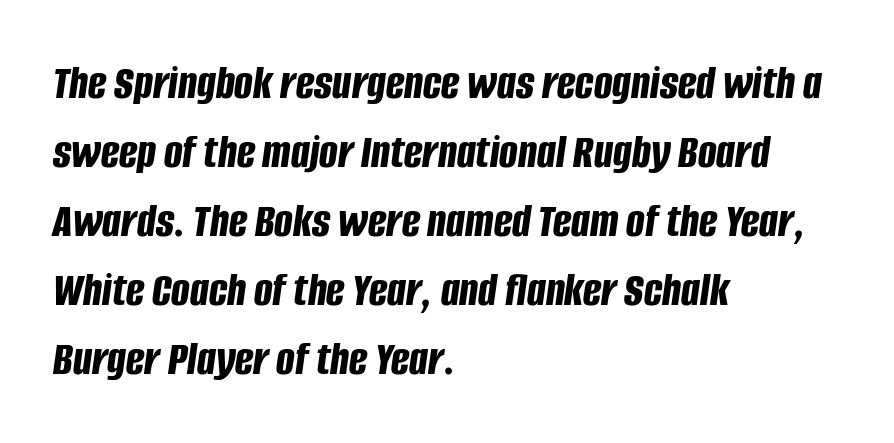
Q: Is the text bold? A: Yes.
Q: Is the text italic (slanted)? A: Yes, it leans right by about 8 degrees.
Q: Is the text underlined? A: No.
Q: How is the paragraph aligned? A: Left-aligned.
Q: Is the spacing between letters normal or unusually wide? A: Normal.
Q: Is the spacing between lines tight, normal or loose? A: Normal.
Q: Width (condensed, normal, or wide)? A: Condensed.
Q: Stroke contrast? A: Low.
Q: x-height? A: Large.
Q: Monospaced? A: No.
